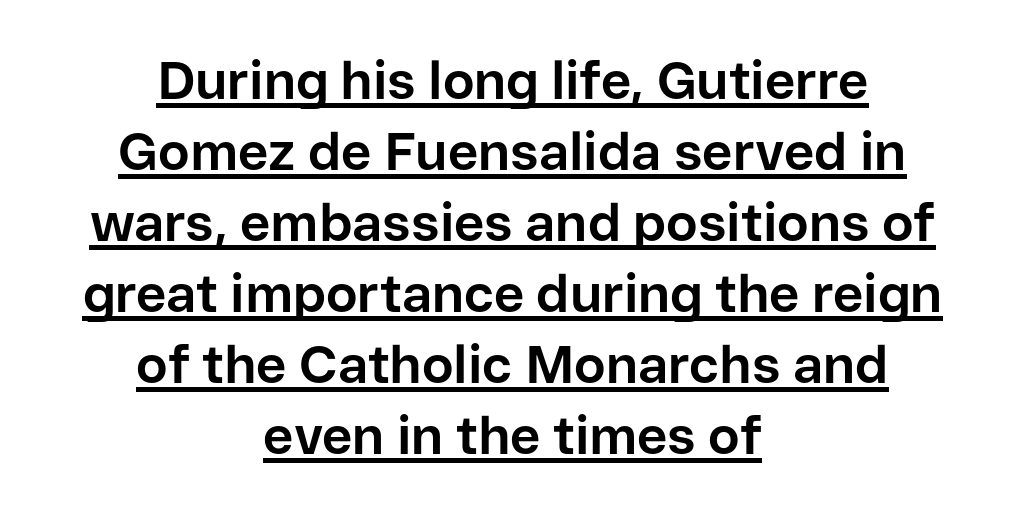
The image shows 53 px bold sans-serif type, upright; set centered, normal line spacing (1.34x), normal letter spacing, underlined; low stroke contrast and a medium x-height.
